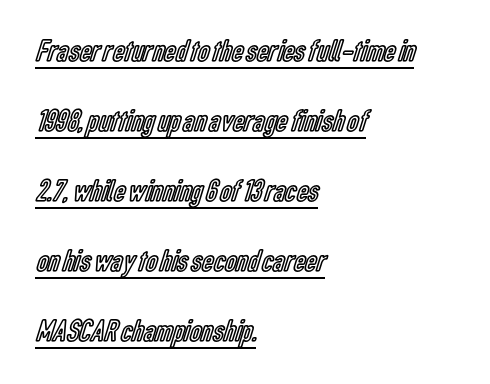
{"width": "condensed", "x_height": "medium", "monospaced": "no", "underline": "yes", "align": "left", "line_spacing": "loose", "line_spacing_ratio": 2.19, "letter_spacing": "normal", "letter_spacing_em": 0.0, "glyph_px": 32}
